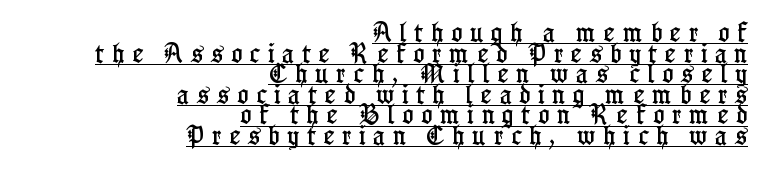
The sample's only ornament is a line tracing under the words. These lines are set flush right with a ragged left edge. These lines have a slow, spaced-out rhythm from letter to letter. Whoever set this chose condensed vertical rhythm over breathing room. The typography opts for an upright posture over an oblique one.
